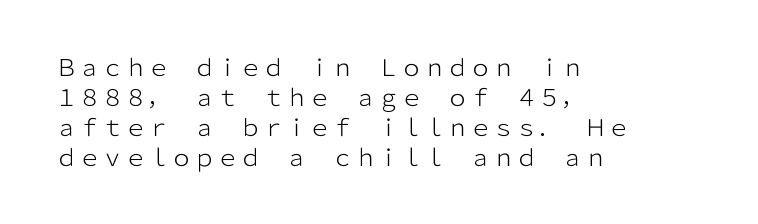
The lines are quadded left. The font sits on the lighter half of the weight spectrum, regular included. Tracking here is standard; glyphs follow each other at the usual distance. Italic? Not at all — the glyphs are vertical. Rule under the text: the space is simply empty.
